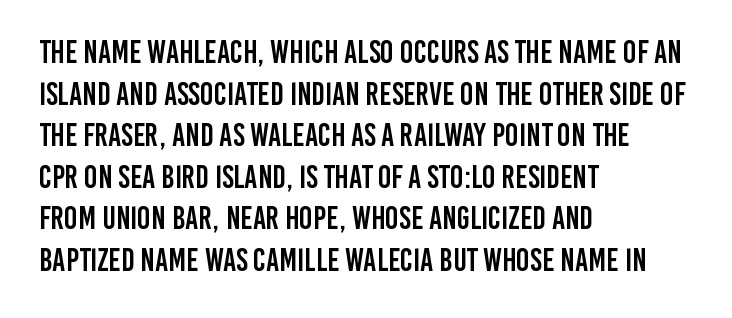
The image shows 32 px condensed sans-serif type, upright; set left-aligned, normal line spacing (1.3x), normal letter spacing, not underlined; low stroke contrast and a large x-height.
